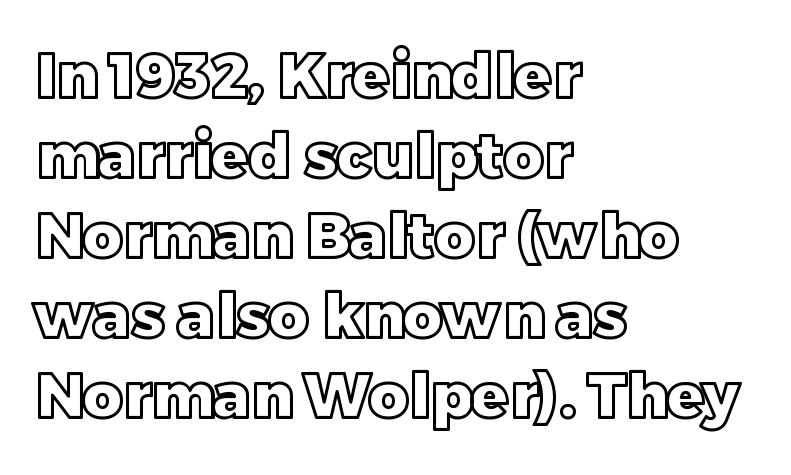
The image shows 61 px text type, upright; set left-aligned, normal line spacing (1.31x), normal letter spacing, not underlined; a large x-height.
